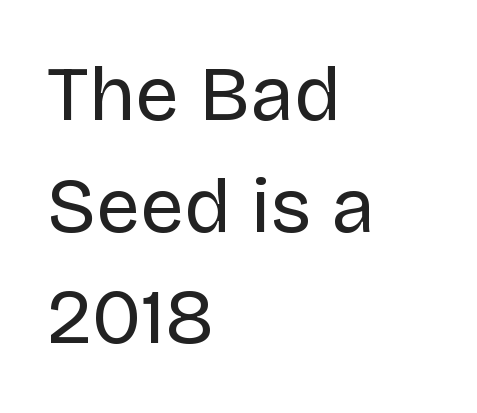
{"serif": "no", "italic": "no", "bold": "no", "weight": "regular", "width": "normal", "stroke_contrast": "low", "x_height": "large", "monospaced": "no", "underline": "no", "align": "left", "line_spacing": "normal", "line_spacing_ratio": 1.43, "letter_spacing": "normal", "letter_spacing_em": 0.0, "glyph_px": 78}
